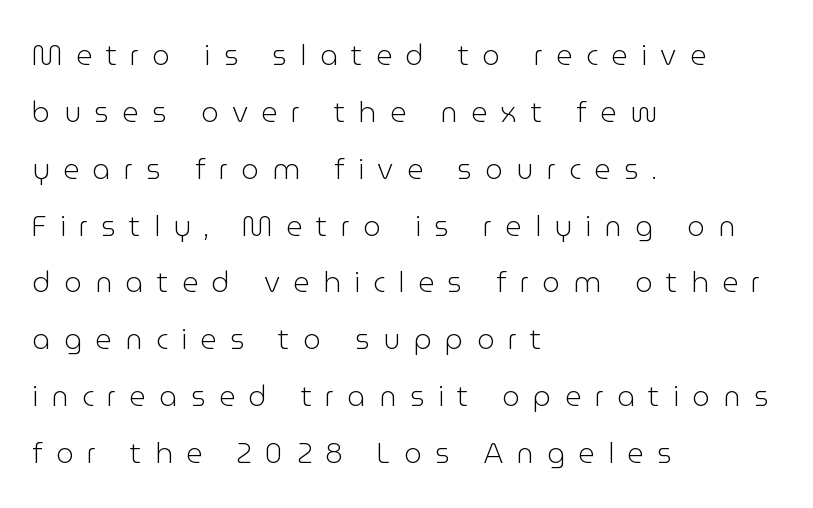
The block of text is sparse from top to bottom, with ample space between rows. There is plenty of visible air inserted between adjacent glyphs. In terms of posture, this sample is upright. Classification — sans serif.
